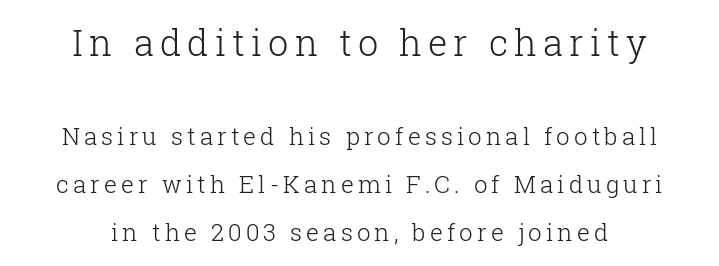
{"serif": "yes", "italic": "no", "bold": "no", "weight": "light", "width": "normal", "stroke_contrast": "low", "x_height": "medium", "monospaced": "no", "underline": "no", "align": "center", "line_spacing": "loose", "line_spacing_ratio": 2.0, "larger_block": "first", "size_ratio": 1.5, "glyph_px": 36}
